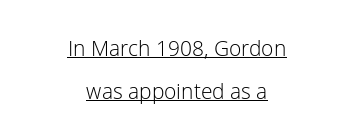
Q: Is the text bold? A: No.
Q: Is the text italic (slanted)? A: No, it is upright.
Q: Is the text underlined? A: Yes.
Q: How is the paragraph aligned? A: Centered.
Q: Is the spacing between letters normal or unusually wide? A: Normal.
Q: Is the spacing between lines tight, normal or loose? A: Loose.
